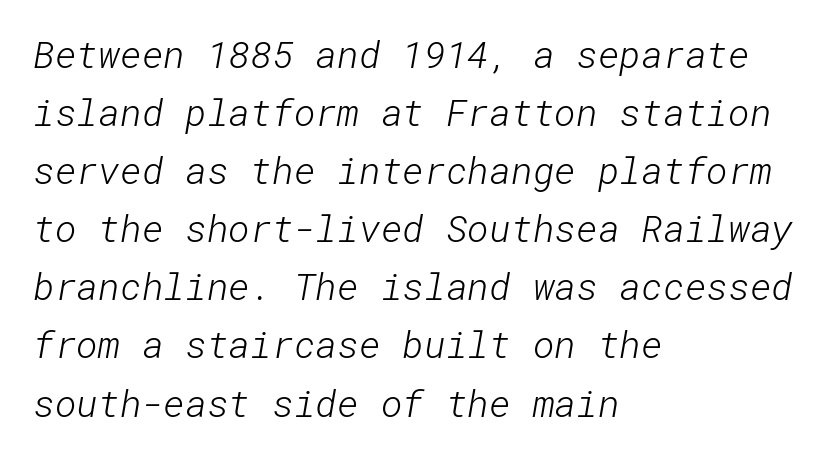
Decoration check: the copy has no underline. The typesetting does not lean heavy: it is not bold. Where is the straight margin? On the left. A typesetter would call this zero additional tracking.
